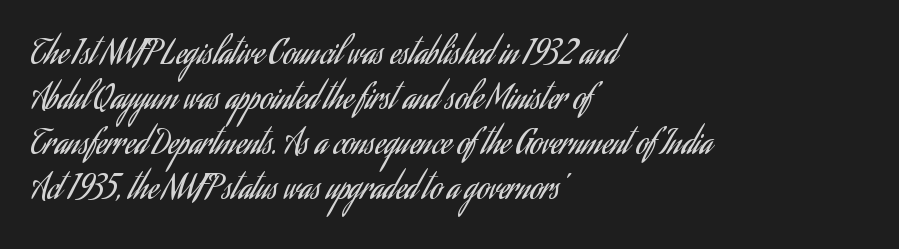
The image shows 33 px regular-weight, condensed sans-serif type; set left-aligned, normal line spacing (1.36x), normal letter spacing, not underlined; low stroke contrast and a small x-height.
